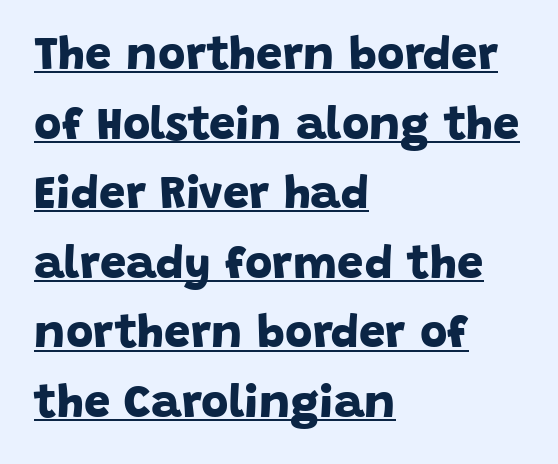
Q: Is the text bold? A: Yes.
Q: Is the typeface a serif or a sans-serif typeface? A: Sans-serif.
Q: Is the text underlined? A: Yes.
Q: How is the paragraph aligned? A: Left-aligned.
Q: Is the spacing between letters normal or unusually wide? A: Normal.
Q: Is the spacing between lines tight, normal or loose? A: Normal.
Q: Width (condensed, normal, or wide)? A: Normal.
Q: Stroke contrast? A: Low.
Q: x-height? A: Large.
Q: Monospaced? A: No.
